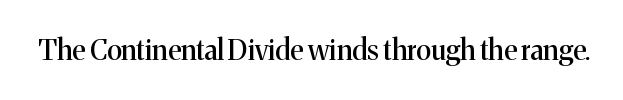
Q: Is the text italic (slanted)? A: No, it is upright.
Q: Is the typeface a serif or a sans-serif typeface? A: Serif.
Q: Is the text underlined? A: No.
Q: Is the spacing between letters normal or unusually wide? A: Normal.
Q: Width (condensed, normal, or wide)? A: Normal.
Q: Stroke contrast? A: Medium.
Q: x-height? A: Medium.
Q: Monospaced? A: No.
